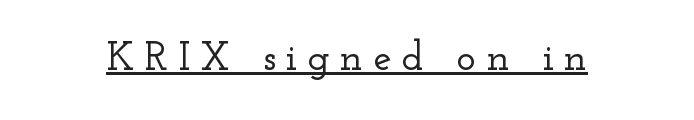
Q: Is the text italic (slanted)? A: No, it is upright.
Q: Is the typeface a serif or a sans-serif typeface? A: Serif.
Q: Is the text underlined? A: Yes.
Q: Is the spacing between letters normal or unusually wide? A: Unusually wide.
Q: Width (condensed, normal, or wide)? A: Wide.
Q: Stroke contrast? A: Low.
Q: x-height? A: Small.
Q: Monospaced? A: No.
